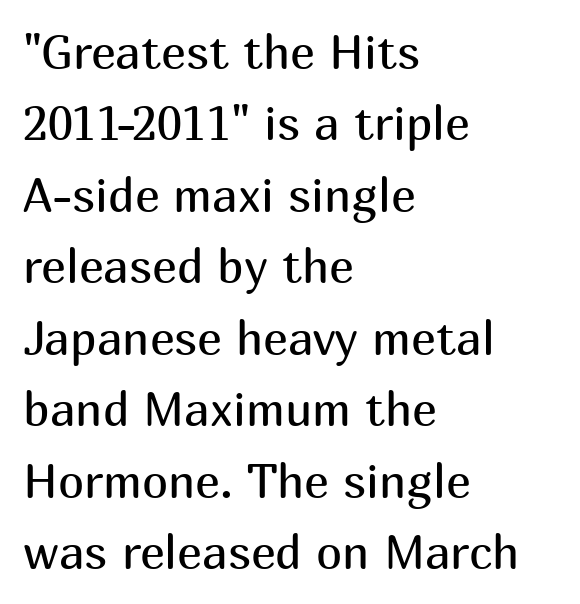
Q: Is the text bold? A: No.
Q: Is the text italic (slanted)? A: No, it is upright.
Q: Is the typeface a serif or a sans-serif typeface? A: Sans-serif.
Q: Is the text underlined? A: No.
Q: How is the paragraph aligned? A: Left-aligned.
Q: Is the spacing between letters normal or unusually wide? A: Normal.
Q: Is the spacing between lines tight, normal or loose? A: Normal.
Q: Width (condensed, normal, or wide)? A: Normal.
Q: Stroke contrast? A: Medium.
Q: x-height? A: Medium.
Q: Monospaced? A: No.
